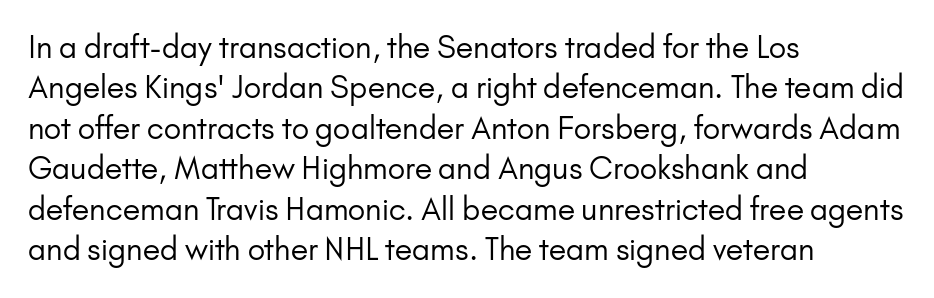
Q: Is the text bold? A: No.
Q: Is the text italic (slanted)? A: No, it is upright.
Q: Is the typeface a serif or a sans-serif typeface? A: Sans-serif.
Q: Is the text underlined? A: No.
Q: How is the paragraph aligned? A: Left-aligned.
Q: Is the spacing between letters normal or unusually wide? A: Normal.
Q: Is the spacing between lines tight, normal or loose? A: Normal.
Q: Width (condensed, normal, or wide)? A: Normal.
Q: Stroke contrast? A: Low.
Q: x-height? A: Small.
Q: Monospaced? A: No.
